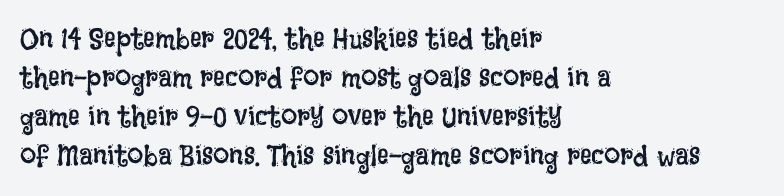
The image shows 29 px regular-weight, condensed type, upright; set left-aligned, normal line spacing (1.35x), normal letter spacing, not underlined; low stroke contrast and a large x-height.
